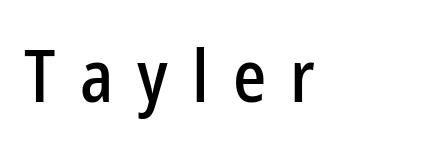
{"serif": "no", "italic": "no", "width": "condensed", "stroke_contrast": "low", "x_height": "medium", "monospaced": "no", "underline": "no", "letter_spacing": "wide", "letter_spacing_em": 0.33, "glyph_px": 73}
